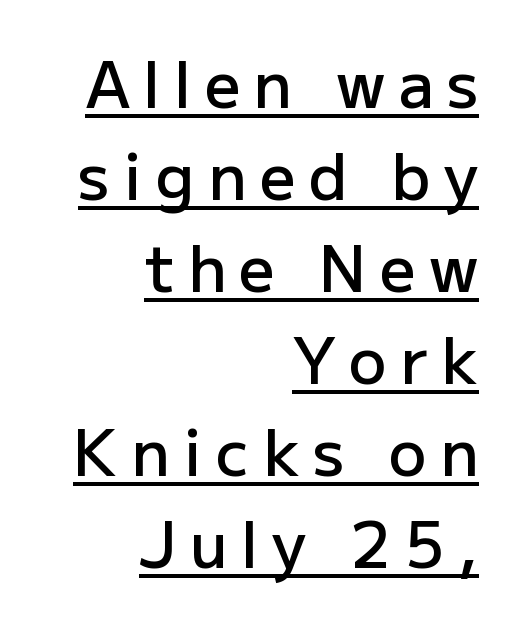
The image shows 63 px semibold sans-serif type, upright; set right-aligned, normal line spacing (1.46x), unusually wide letter spacing (+0.21 em), underlined; low stroke contrast and a medium x-height.
